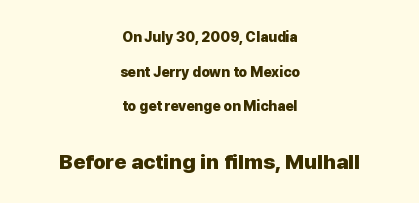
The space beneath each line is pristine and unruled. Is the letter spacing exaggerated? No — it looks like the ordinary default. The font's upright variant was chosen for this text. Leftover space on each line is divided equally before and after the words. These two chunks differ in scale, with the bottom chunk taking the larger measure.
